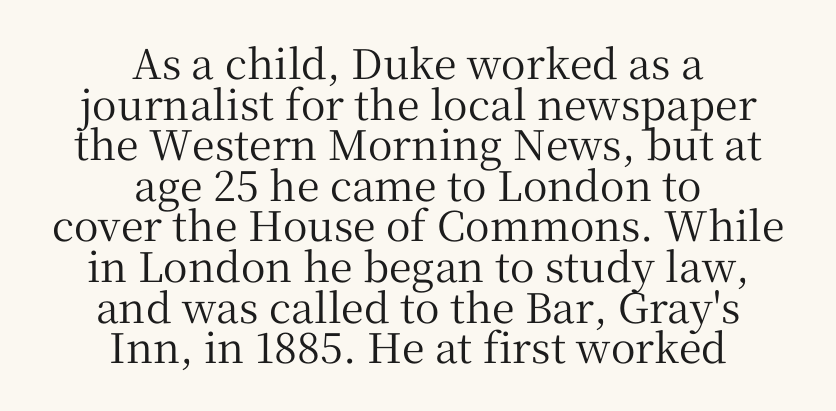
Q: Is the text italic (slanted)? A: No, it is upright.
Q: Is the typeface a serif or a sans-serif typeface? A: Serif.
Q: Is the text underlined? A: No.
Q: How is the paragraph aligned? A: Centered.
Q: Is the spacing between letters normal or unusually wide? A: Normal.
Q: Is the spacing between lines tight, normal or loose? A: Tight.
Q: Width (condensed, normal, or wide)? A: Normal.
Q: Stroke contrast? A: Medium.
Q: x-height? A: Medium.
Q: Monospaced? A: No.
